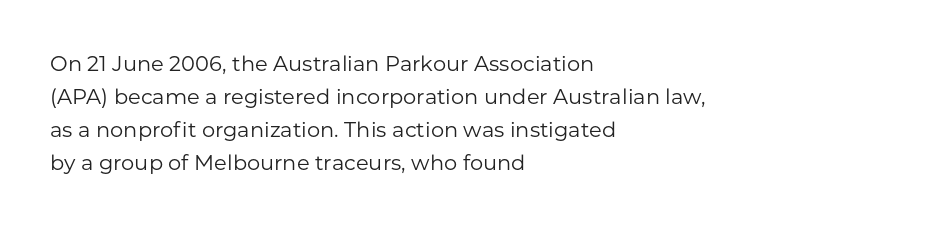
{"italic": "no", "bold": "no", "underline": "no", "align": "left", "line_spacing": "normal", "line_spacing_ratio": 1.57, "letter_spacing": "normal", "letter_spacing_em": 0.0, "glyph_px": 21}
